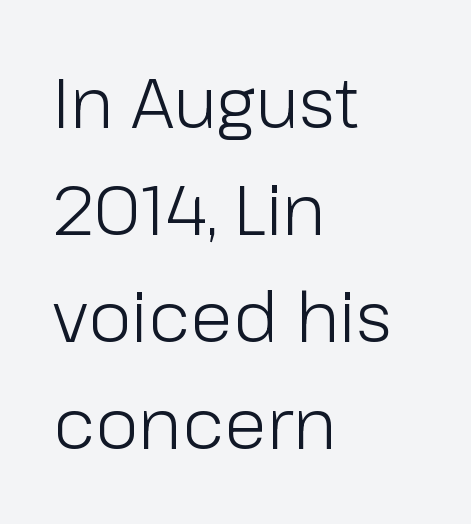
The rag falls on the right side of this text block. Caption: face not bold, strokes unweighted. Descender tails drop into unmarked territory. Notice how descenders clear the ascenders below comfortably — that's standard leading. Each word holds together tightly as a unit, with standard inter-letter gaps. These lines are composed in type without serifs.
